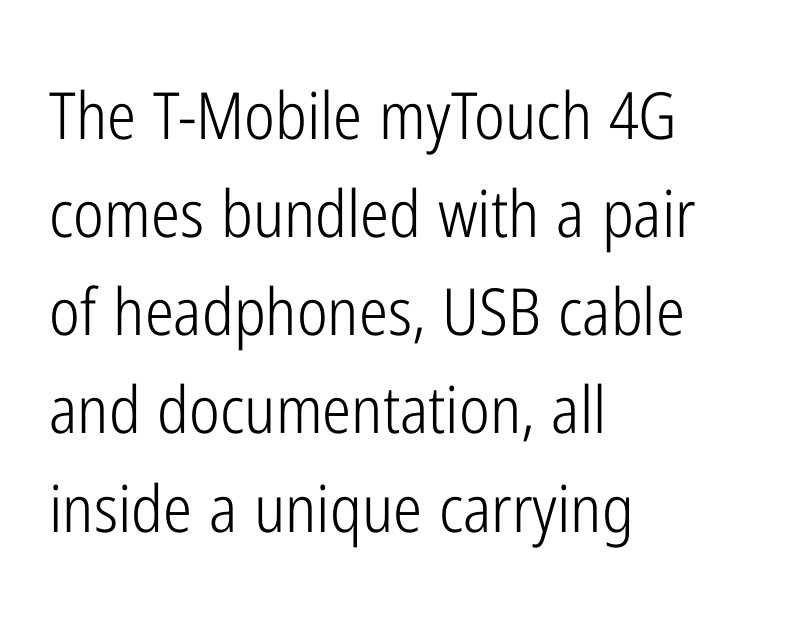
Q: Is the text bold? A: No.
Q: Is the text italic (slanted)? A: No, it is upright.
Q: Is the typeface a serif or a sans-serif typeface? A: Sans-serif.
Q: Is the text underlined? A: No.
Q: How is the paragraph aligned? A: Left-aligned.
Q: Is the spacing between letters normal or unusually wide? A: Normal.
Q: Is the spacing between lines tight, normal or loose? A: Normal.
Q: Width (condensed, normal, or wide)? A: Condensed.
Q: Stroke contrast? A: Low.
Q: x-height? A: Medium.
Q: Monospaced? A: No.
